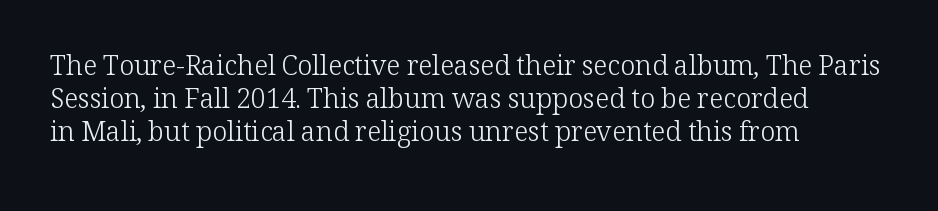
The type sits square on the baseline with zero lean. All the whitespace from short lines collects on the right. Students, note that the glyphs here touch the page at normal intervals. Weight class: somewhere from thin through regular. The foot of each line stays bare and open.
